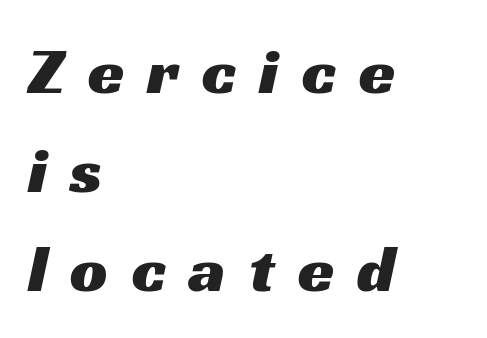
Is this a sans? Yes — the strokes have no serifs. This sample has the flowing, uneven cadence of proportional lettering. Descenders hang freely into open space. In CSS terms this would be text-align: left. Compared with typical paragraphs, the rows here are spaced about the same.
